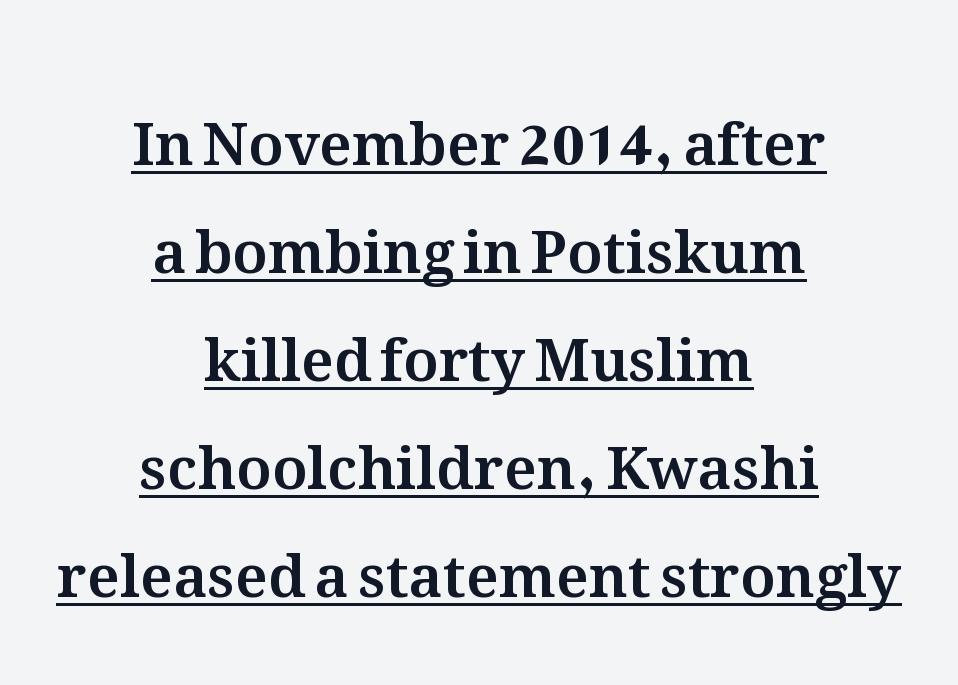
Q: Is the text italic (slanted)? A: No, it is upright.
Q: Is the text underlined? A: Yes.
Q: How is the paragraph aligned? A: Centered.
Q: Is the spacing between letters normal or unusually wide? A: Normal.
Q: Width (condensed, normal, or wide)? A: Normal.
Q: Stroke contrast? A: Medium.
Q: x-height? A: Medium.
Q: Monospaced? A: No.
